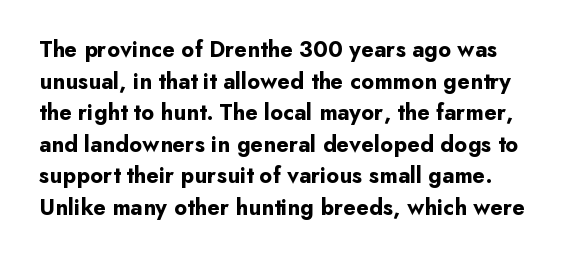
One glance says typical: line gaps are just what's usual. The letters stand upright; this is a roman face. These lines stack with their left ends in a neat column. Bold? Absolutely — the strokes are thick and heavy.
